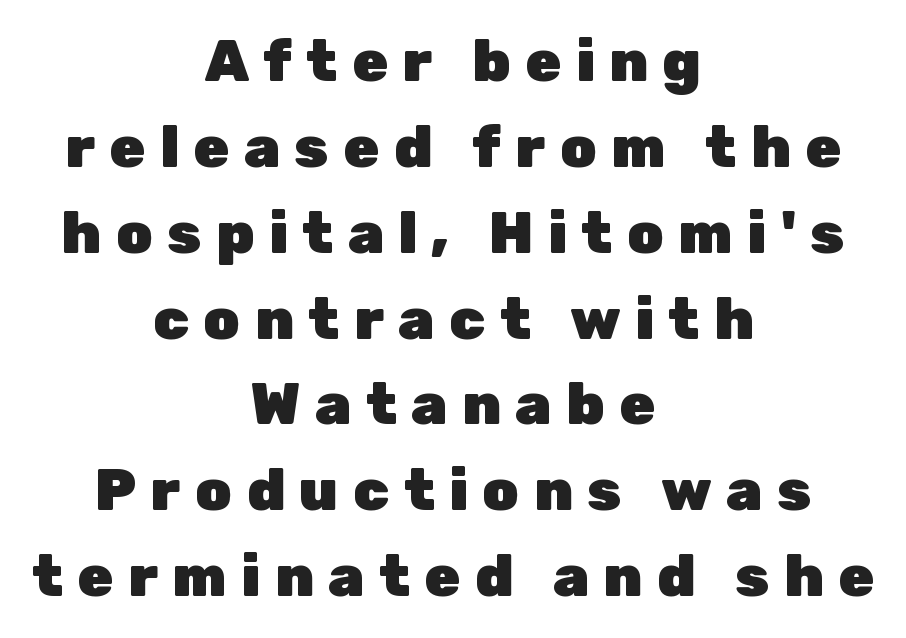
Q: Is the text bold? A: Yes.
Q: Is the text italic (slanted)? A: No, it is upright.
Q: Is the typeface a serif or a sans-serif typeface? A: Sans-serif.
Q: Is the text underlined? A: No.
Q: How is the paragraph aligned? A: Centered.
Q: Is the spacing between letters normal or unusually wide? A: Unusually wide.
Q: Is the spacing between lines tight, normal or loose? A: Normal.
Q: Width (condensed, normal, or wide)? A: Normal.
Q: Stroke contrast? A: Low.
Q: x-height? A: Medium.
Q: Monospaced? A: No.
